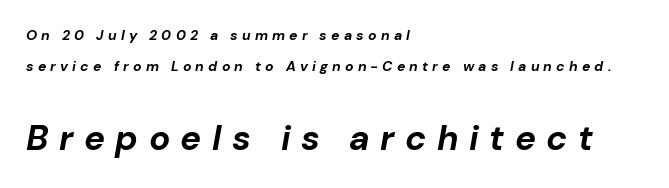
Q: Is the text bold? A: Yes.
Q: Is the text italic (slanted)? A: Yes, it leans right by about 10 degrees.
Q: Is the text underlined? A: No.
Q: How is the paragraph aligned? A: Left-aligned.
Q: Is the spacing between letters normal or unusually wide? A: Unusually wide.
Q: Is the spacing between lines tight, normal or loose? A: Loose.
Q: Which block of text is set in a larger size, the first (top) or the second (bottom)? A: The second (bottom) one.
Q: Width (condensed, normal, or wide)? A: Normal.
Q: Stroke contrast? A: Low.
Q: x-height? A: Medium.
Q: Monospaced? A: No.
